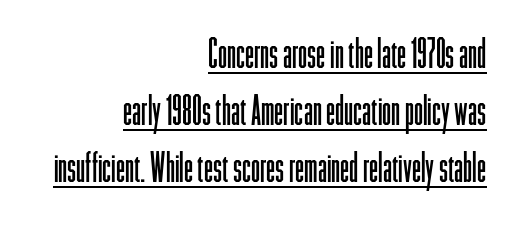
If you drew a ruler down the right edge, every line would touch it. Nothing heavy about these letters — not bold at all. The letterforms sit shoulder to shoulder at normal distance. Looks like regular typesetting: each glyph gets only the width it needs. Ordinary non-slanted type is in use. The lines sit at an ordinary, default distance from one another.
